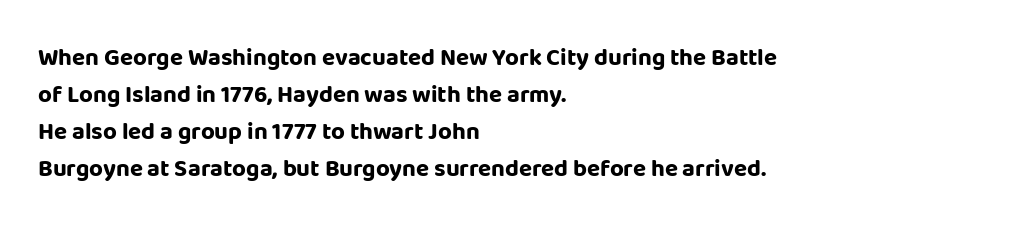
The image shows 24 px bold type, upright; set left-aligned, normal line spacing (1.54x), normal letter spacing, not underlined.
